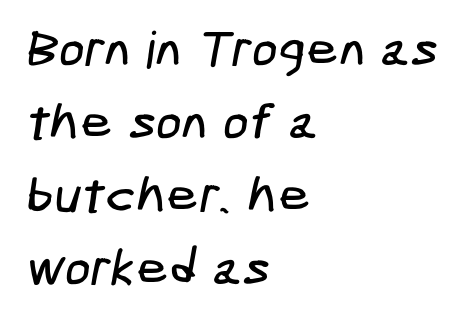
{"serif": "no", "width": "condensed", "stroke_contrast": "low", "x_height": "medium", "underline": "no", "align": "left", "line_spacing": "normal", "line_spacing_ratio": 1.43, "letter_spacing": "normal", "letter_spacing_em": 0.0, "glyph_px": 51}
